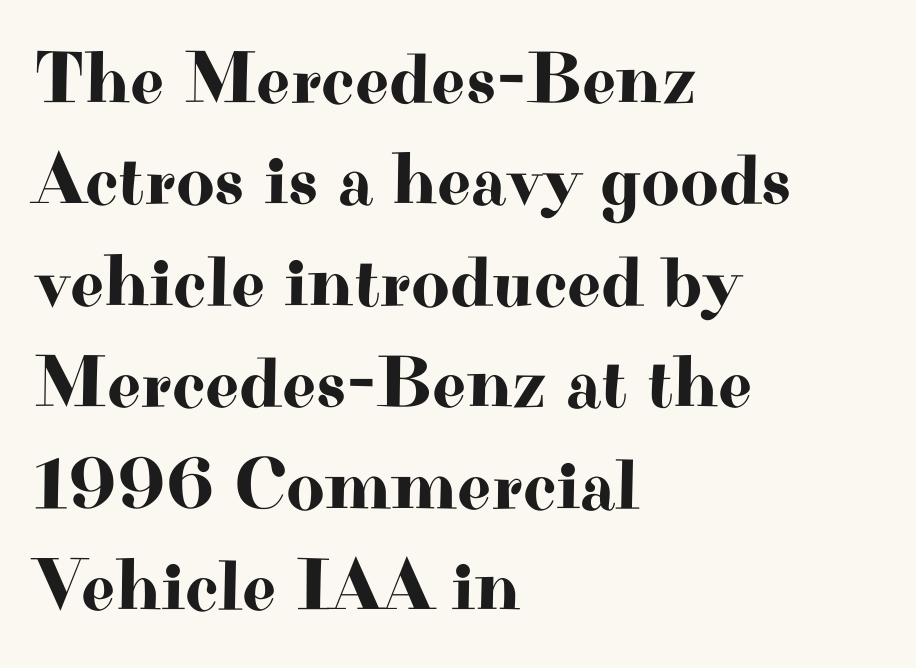
{"serif": "yes", "italic": "no", "width": "wide", "stroke_contrast": "high", "x_height": "small", "monospaced": "no", "underline": "no", "align": "left", "line_spacing": "normal", "line_spacing_ratio": 1.37, "letter_spacing": "normal", "letter_spacing_em": 0.0, "glyph_px": 74}
